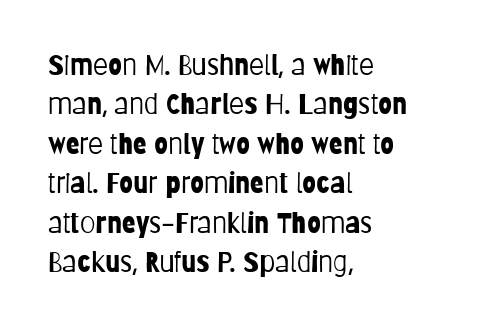
{"serif": "no", "italic": "no", "bold": "no", "weight": "light", "width": "condensed", "stroke_contrast": "low", "x_height": "large", "monospaced": "no", "underline": "no", "align": "left", "line_spacing": "normal", "line_spacing_ratio": 1.41, "letter_spacing": "normal", "letter_spacing_em": 0.0, "glyph_px": 28}
